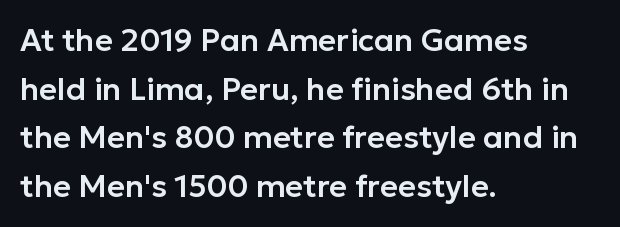
Q: Is the text italic (slanted)? A: No, it is upright.
Q: Is the typeface a serif or a sans-serif typeface? A: Sans-serif.
Q: Is the text underlined? A: No.
Q: How is the paragraph aligned? A: Left-aligned.
Q: Is the spacing between letters normal or unusually wide? A: Normal.
Q: Is the spacing between lines tight, normal or loose? A: Normal.
Q: Width (condensed, normal, or wide)? A: Normal.
Q: Stroke contrast? A: Low.
Q: x-height? A: Medium.
Q: Monospaced? A: No.
